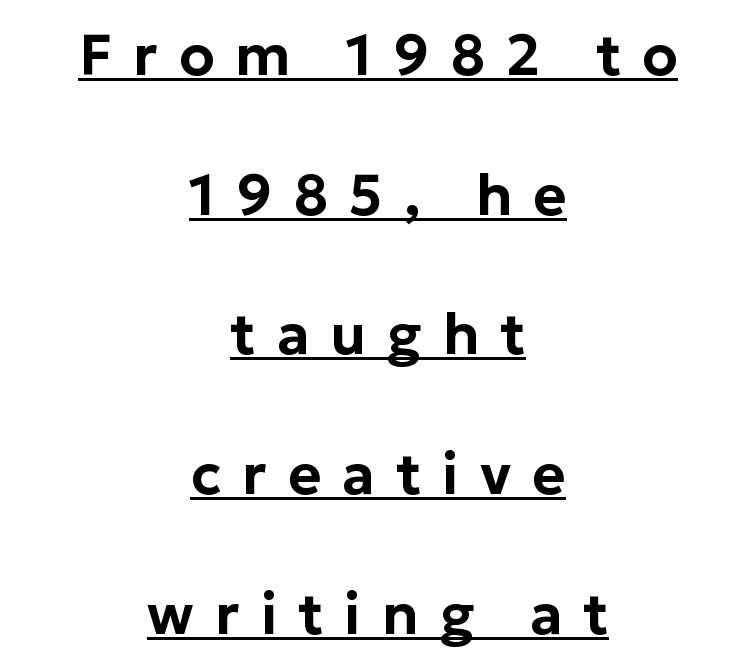
The image shows 57 px sans-serif type, upright; set centered, loose line spacing (2.45x), unusually wide letter spacing (+0.37 em), underlined; low stroke contrast and a medium x-height.
